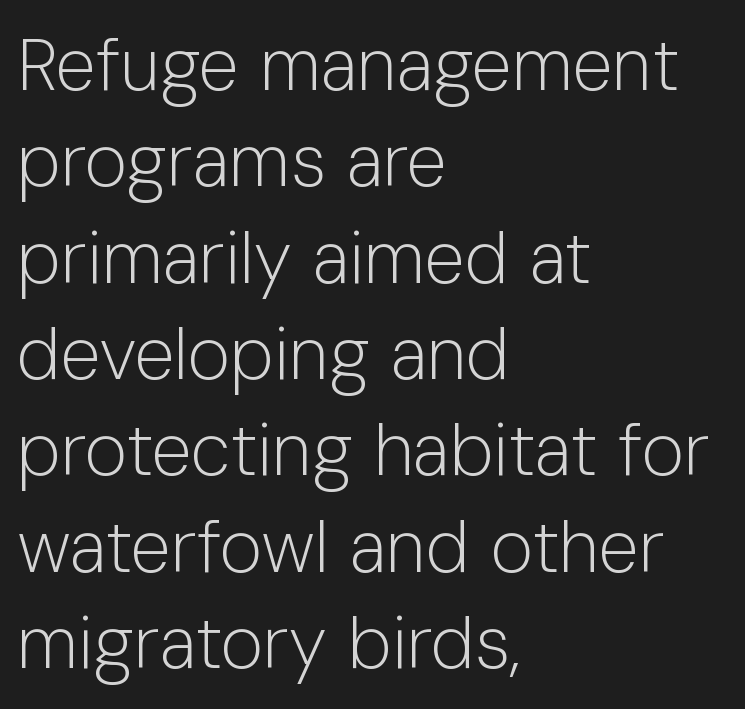
Quick note: underline off. A typesetter would call this proportional, since set widths differ per character. Line starts are locked; line ends wander. Rows of type keep a routine distance in the vertical direction. Every character sits straight up, as roman type does. Heaviness? Minimal to ordinary, like unemphasized prose.
